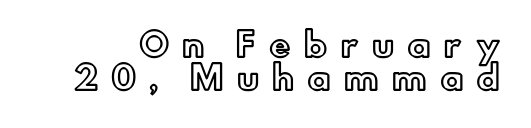
A typesetter would call this proportional, since set widths differ per character. Nobody drew a line under any word here. Horizontal bands of white between lines are thin slivers. Glyph-to-glyph distance is far greater than everyday printed text.
